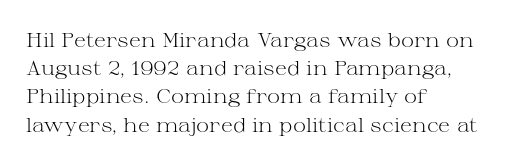
Nobody drew a line under any word here. When letters stand straight like this, we call the style roman or upright. The lines sit at an ordinary, default distance from one another. Summary of weight: not heavy and not bold.
